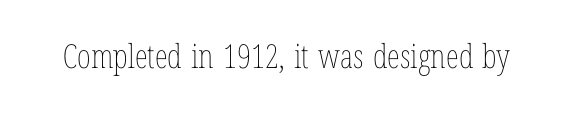
{"italic": "no", "bold": "no", "weight": "thin", "width": "condensed", "stroke_contrast": "low", "x_height": "medium", "monospaced": "no", "underline": "no", "letter_spacing": "normal", "letter_spacing_em": 0.0, "glyph_px": 33}
